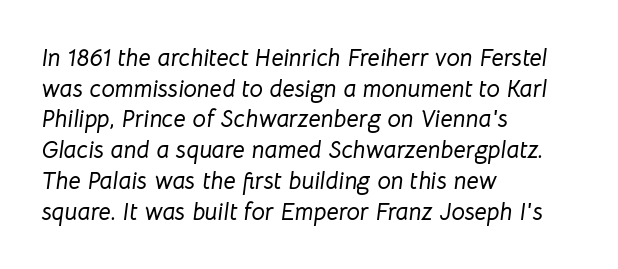
If you measured baseline to baseline, you'd find a middling distance. Glance below the letters and you will spot only blank space. Horizontal alignment here is leftward, the default for most running prose. There's an unmistakable incline to the writing here. Spacing between characters is what you'd get straight out of the box.
